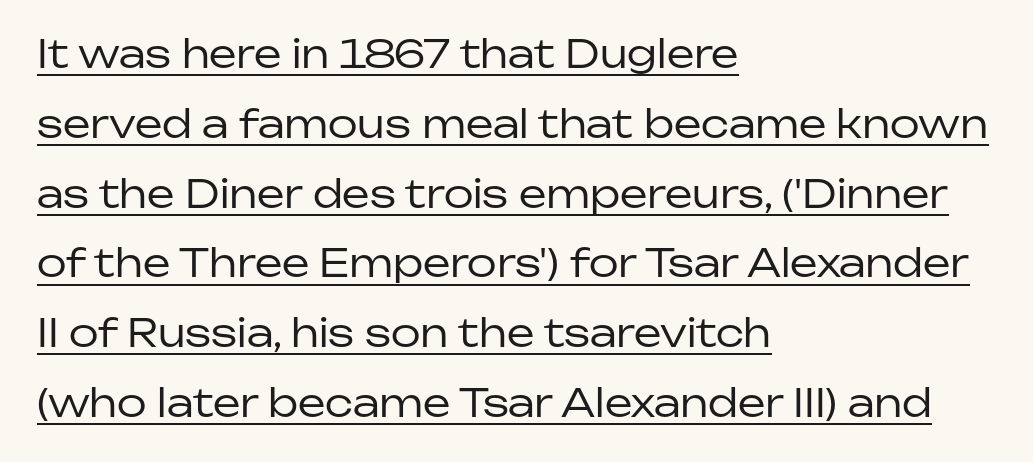
The image shows 39 px regular-weight sans-serif type, upright; set left-aligned, line spacing 1.79x, normal letter spacing, underlined; low stroke contrast and a medium x-height.
